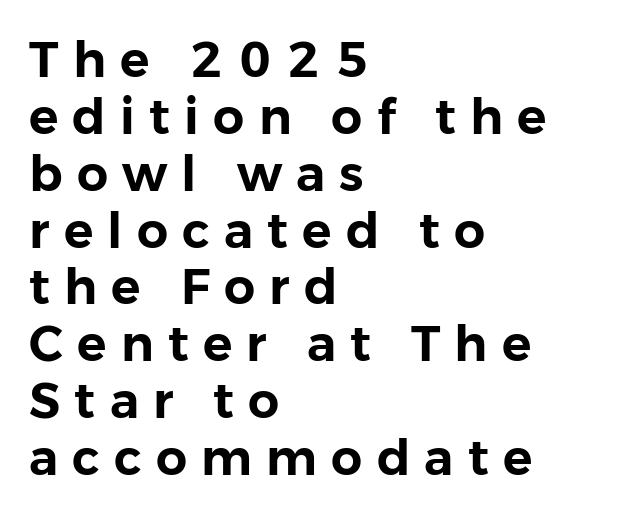
{"serif": "no", "italic": "no", "width": "normal", "stroke_contrast": "low", "x_height": "medium", "monospaced": "no", "underline": "no", "align": "left", "line_spacing_ratio": 1.16, "letter_spacing": "wide", "letter_spacing_em": 0.29, "glyph_px": 49}
